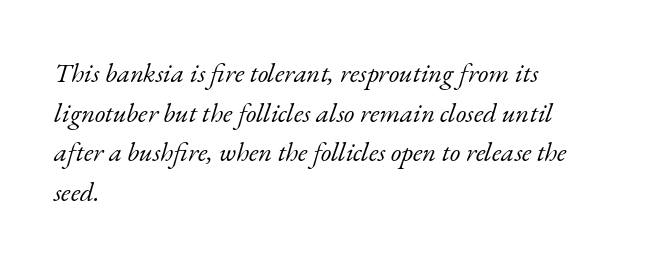
Q: Is the text bold? A: No.
Q: Is the text italic (slanted)? A: Yes, it leans right by about 17 degrees.
Q: Is the text underlined? A: No.
Q: How is the paragraph aligned? A: Left-aligned.
Q: Is the spacing between letters normal or unusually wide? A: Normal.
Q: Is the spacing between lines tight, normal or loose? A: Normal.
